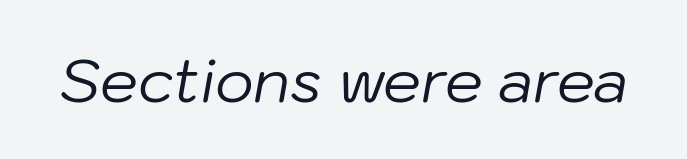
{"italic": "yes", "lean": "right", "slant_degrees": 10, "bold": "no", "weight": "regular", "width": "normal", "stroke_contrast": "low", "x_height": "medium", "monospaced": "no", "underline": "no", "letter_spacing": "normal", "letter_spacing_em": 0.0, "glyph_px": 60}
